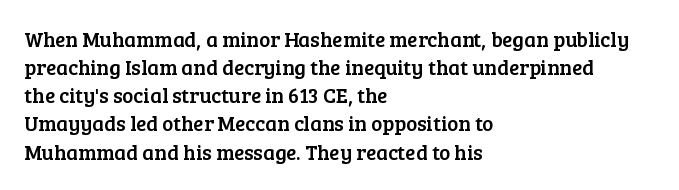
Teacher's note: observe the even left margin — that is flush-left alignment. No italicization has been applied; the sample stays upright. Clear beneath every line of the passage. Honestly, the letter spacing is just normal — you wouldn't notice it. A typesetter would call this leading conventional body-copy spacing.
